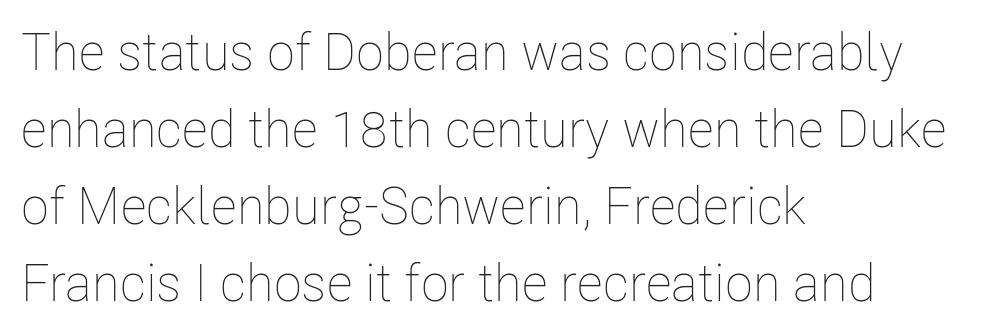
The image shows 52 px thin, condensed type, upright; set left-aligned, normal line spacing (1.48x), normal letter spacing, not underlined; low stroke contrast and a medium x-height.
